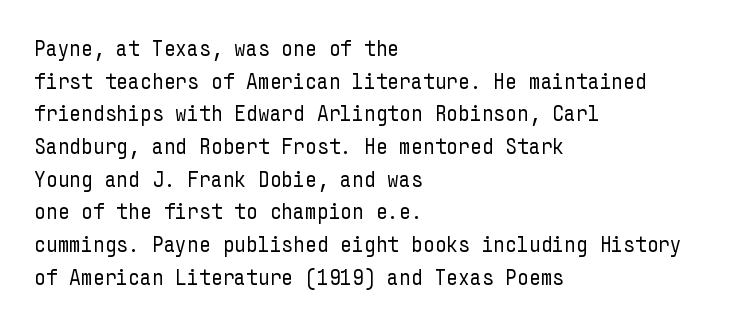
{"italic": "no", "bold": "no", "underline": "no", "align": "left", "line_spacing": "normal", "line_spacing_ratio": 1.42, "letter_spacing": "normal", "letter_spacing_em": 0.0, "glyph_px": 23}
